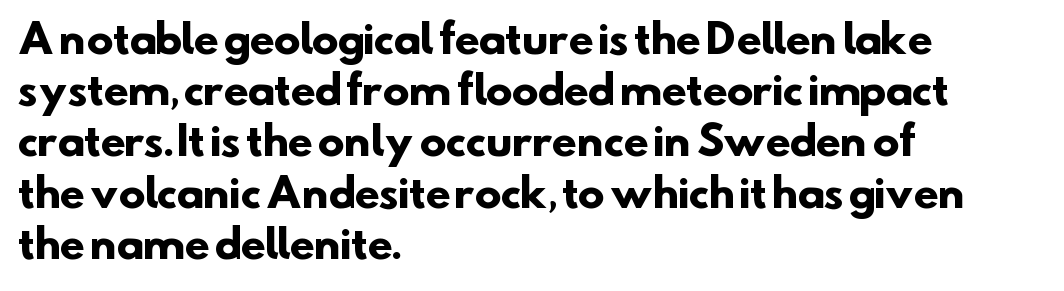
{"serif": "no", "bold": "yes", "weight": "heavy", "width": "normal", "stroke_contrast": "low", "x_height": "small", "monospaced": "no", "underline": "no", "align": "left", "line_spacing": "normal", "line_spacing_ratio": 1.28, "letter_spacing": "normal", "letter_spacing_em": 0.0, "glyph_px": 40}
